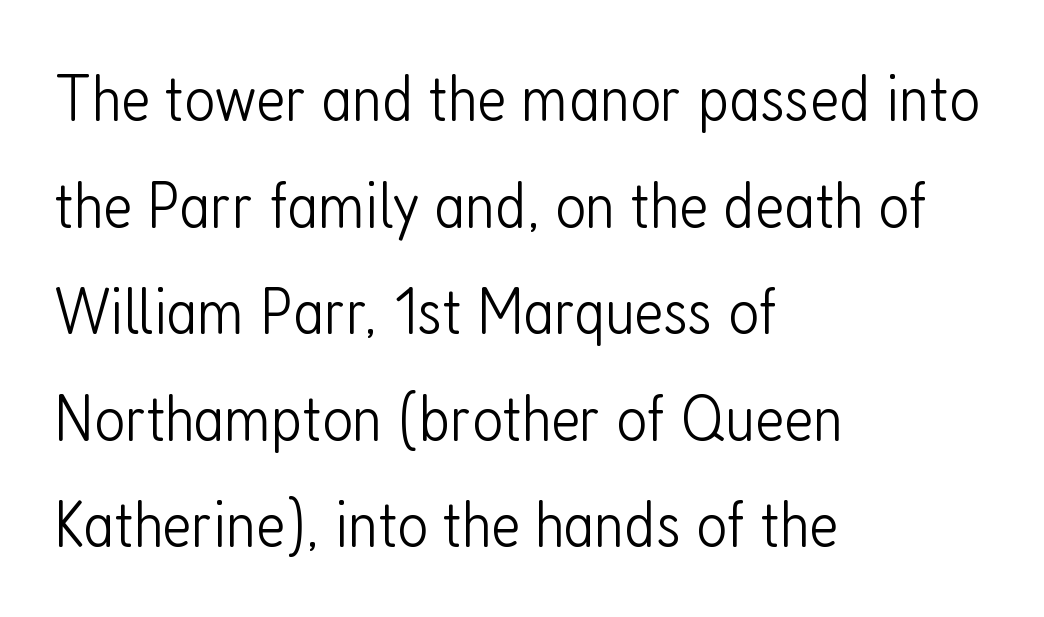
The image shows 67 px light, condensed sans-serif type, upright; set left-aligned, normal line spacing (1.59x), normal letter spacing, not underlined; low stroke contrast and a medium x-height.
